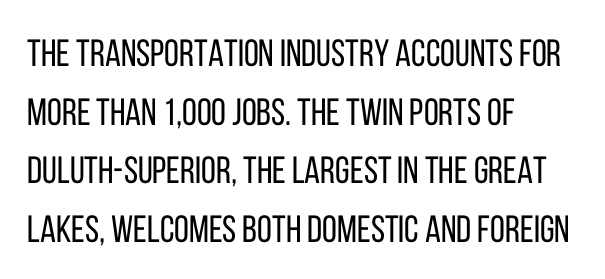
{"serif": "no", "italic": "no", "bold": "no", "weight": "regular", "width": "condensed", "stroke_contrast": "low", "x_height": "large", "monospaced": "no", "underline": "no", "align": "left", "line_spacing": "normal", "line_spacing_ratio": 1.54, "letter_spacing": "normal", "letter_spacing_em": 0.0, "glyph_px": 38}
